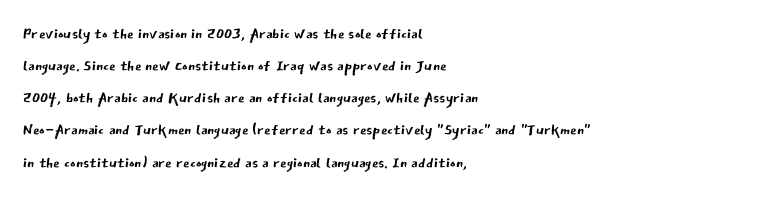
The image shows 21 px text type, upright; set left-aligned, normal line spacing (1.53x), normal letter spacing, not underlined.
